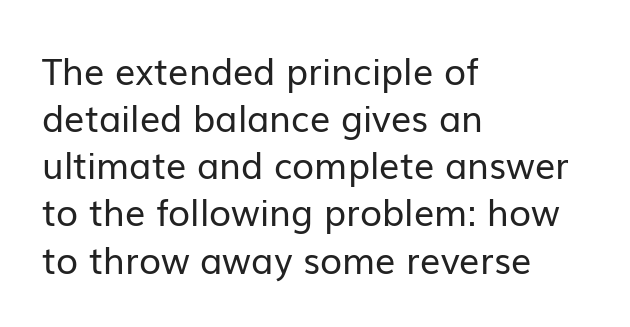
{"serif": "no", "italic": "no", "bold": "no", "weight": "regular", "width": "normal", "stroke_contrast": "low", "x_height": "medium", "monospaced": "no", "underline": "no", "align": "left", "line_spacing": "normal", "line_spacing_ratio": 1.31, "letter_spacing": "normal", "letter_spacing_em": 0.0, "glyph_px": 36}
